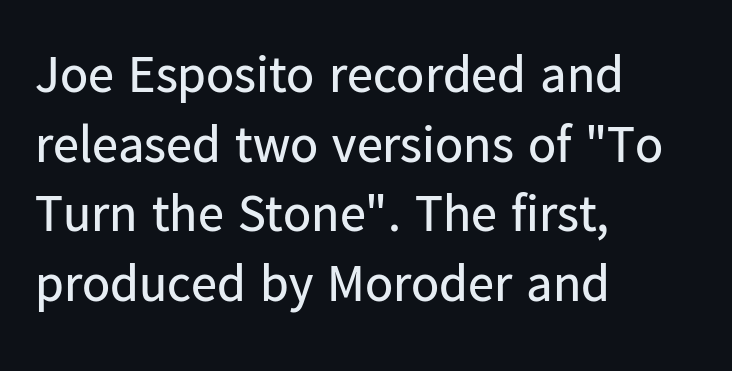
The image shows 52 px regular-weight sans-serif type, upright; set left-aligned, normal line spacing (1.34x), normal letter spacing, not underlined; low stroke contrast and a medium x-height.
